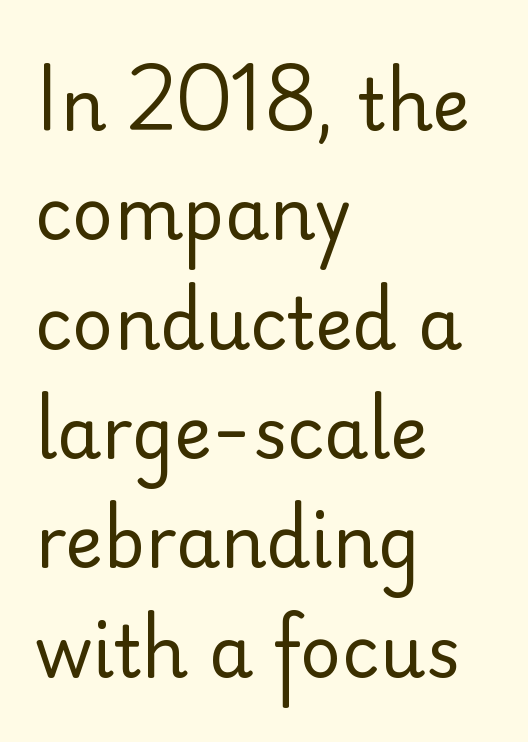
No chunkiness to these letters — they're not bold. Alignment: flush left. Italic? Not at all — the glyphs are vertical. The baseline area is clear.
